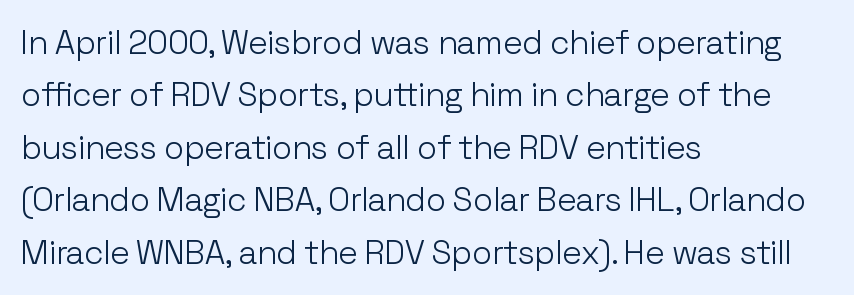
{"serif": "no", "italic": "no", "bold": "no", "weight": "light", "width": "normal", "stroke_contrast": "low", "x_height": "medium", "monospaced": "no", "underline": "no", "align": "left", "line_spacing": "normal", "line_spacing_ratio": 1.59, "letter_spacing": "normal", "letter_spacing_em": 0.0, "glyph_px": 33}
